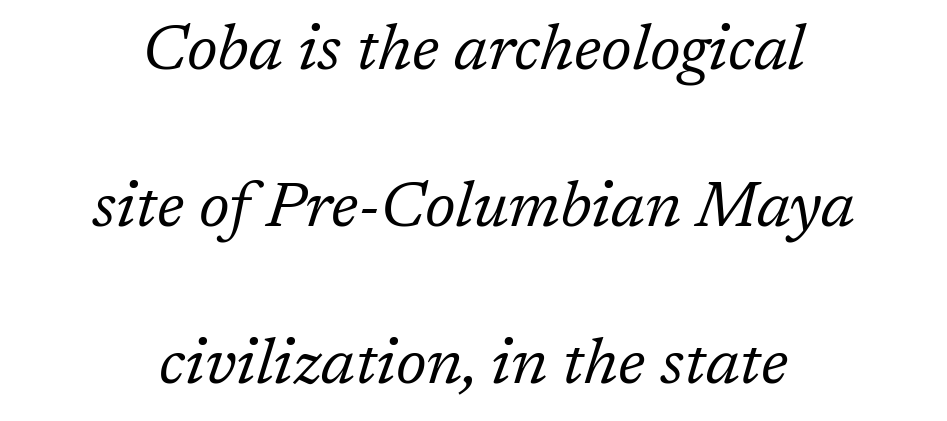
Q: Is the text bold? A: No.
Q: Is the text italic (slanted)? A: Yes, it leans right by about 17 degrees.
Q: Is the typeface a serif or a sans-serif typeface? A: Serif.
Q: Is the text underlined? A: No.
Q: How is the paragraph aligned? A: Centered.
Q: Is the spacing between letters normal or unusually wide? A: Normal.
Q: Is the spacing between lines tight, normal or loose? A: Loose.
Q: Width (condensed, normal, or wide)? A: Normal.
Q: Stroke contrast? A: Low.
Q: x-height? A: Medium.
Q: Monospaced? A: No.
